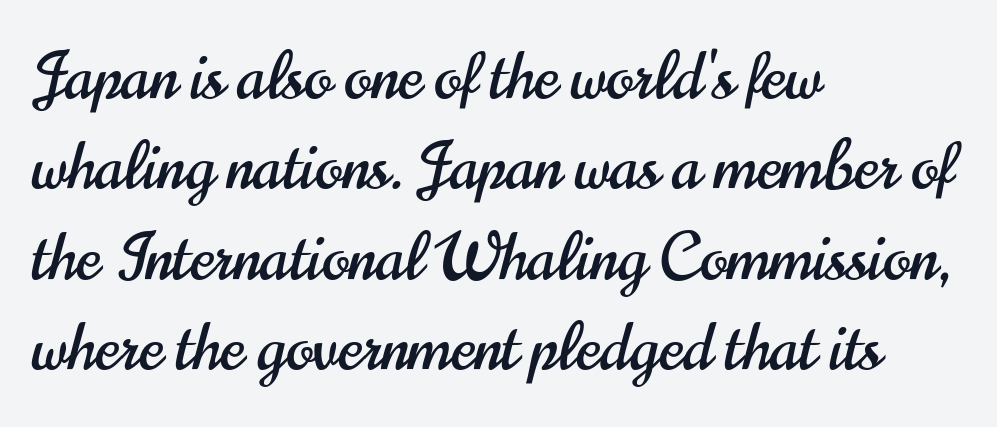
{"serif": "no", "width": "condensed", "stroke_contrast": "high", "x_height": "small", "monospaced": "no", "underline": "no", "align": "left", "line_spacing": "normal", "line_spacing_ratio": 1.39, "letter_spacing": "normal", "letter_spacing_em": 0.0, "glyph_px": 65}
